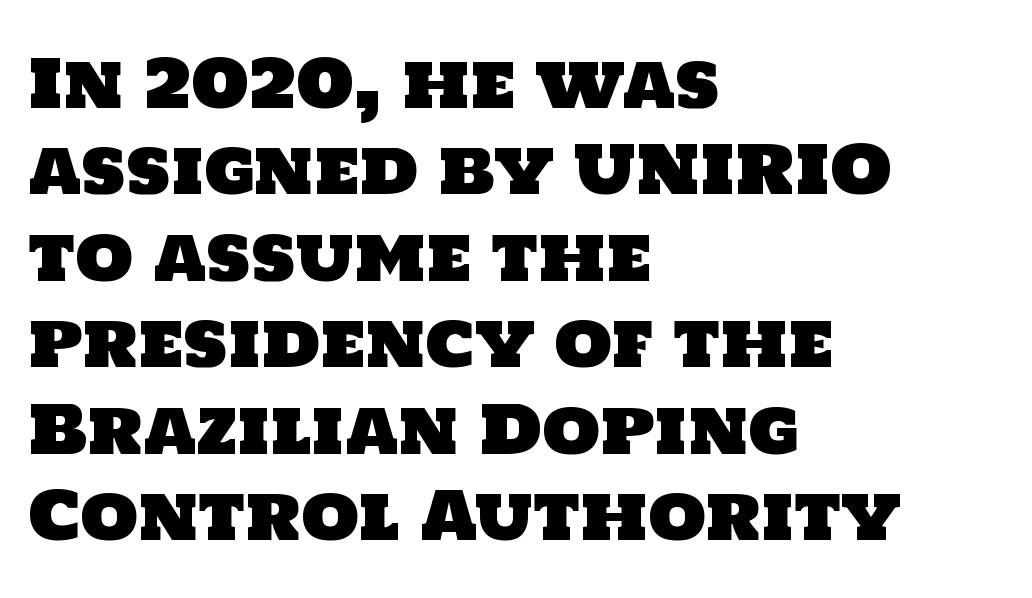
Regarding serifs, this sample does without them. A bare baseline throughout the passage. Is the block centered? No — it sits flush against the left margin. Here the designer chose a conventional face with non-uniform glyph widths. Spacing between characters is what you'd get straight out of the box.
